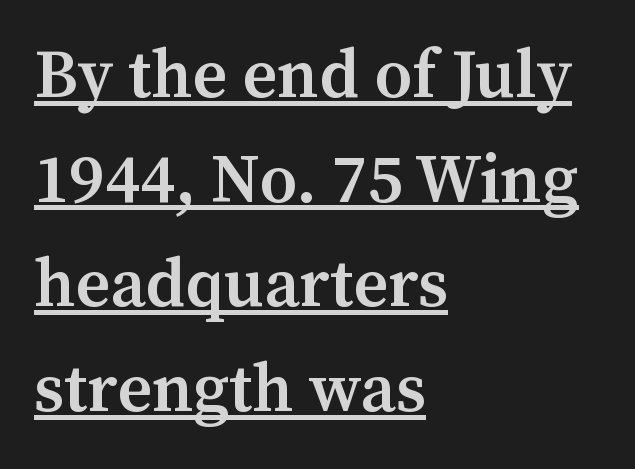
The image shows 68 px semibold serif type, upright; set left-aligned, normal line spacing (1.54x), normal letter spacing, underlined; medium stroke contrast and a medium x-height.
